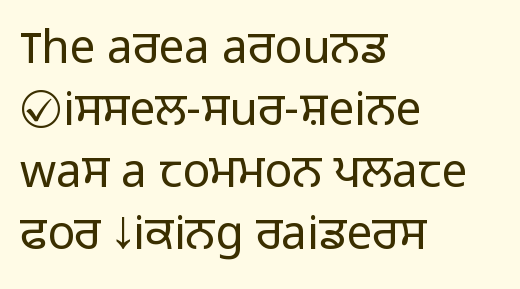
Vertically, the passage feels balanced, rows spaced as you'd expect. Each word holds together tightly as a unit, with standard inter-letter gaps. The letters carry no serifs — their stems end cleanly without finishing strokes. When letters stand straight like this, we call the style roman or upright.
